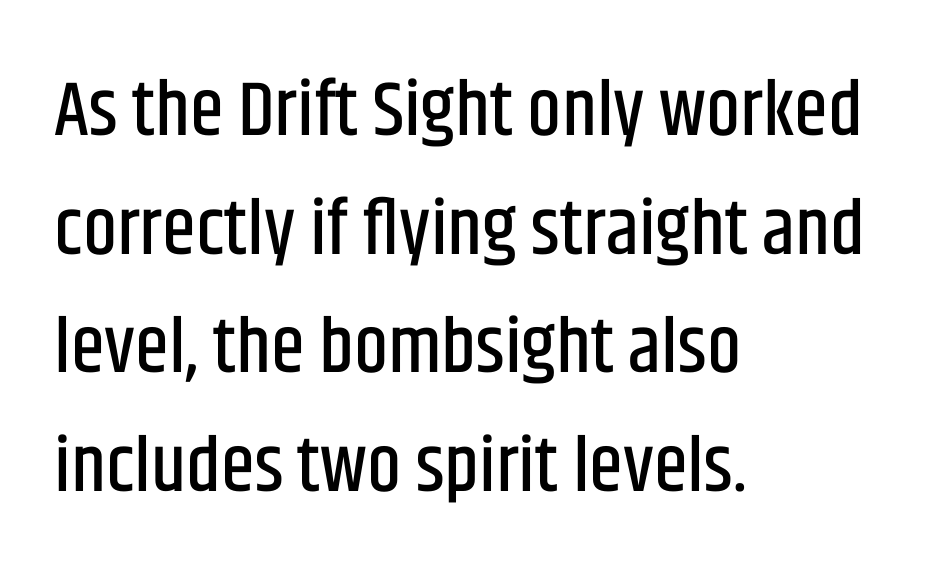
{"serif": "no", "italic": "no", "width": "condensed", "stroke_contrast": "low", "x_height": "large", "monospaced": "no", "underline": "no", "align": "left", "line_spacing": "normal", "line_spacing_ratio": 1.54, "letter_spacing": "normal", "letter_spacing_em": 0.0, "glyph_px": 77}
